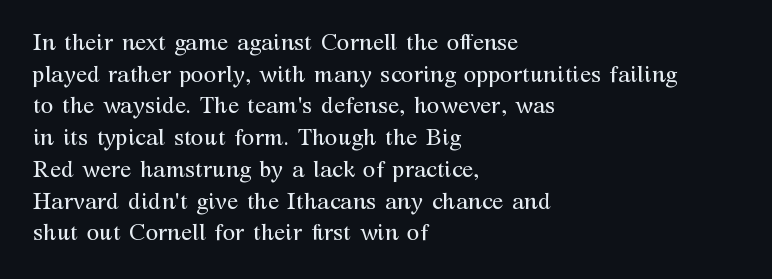
The image shows 23 px text type, upright; set left-aligned, normal line spacing (1.38x), normal letter spacing, not underlined.
